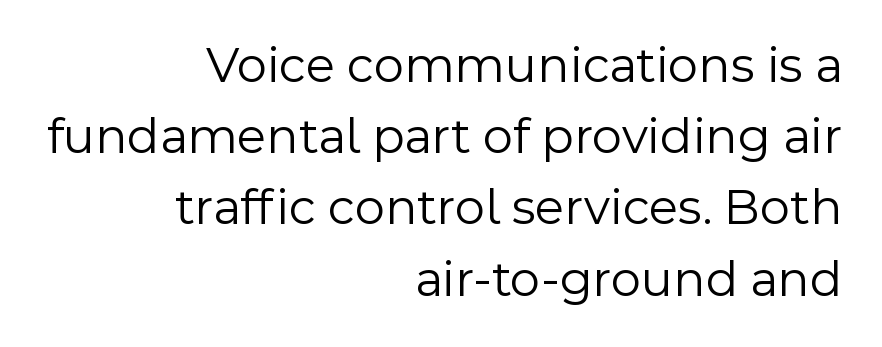
Q: Is the text bold? A: No.
Q: Is the text italic (slanted)? A: No, it is upright.
Q: Is the typeface a serif or a sans-serif typeface? A: Sans-serif.
Q: Is the text underlined? A: No.
Q: How is the paragraph aligned? A: Right-aligned.
Q: Is the spacing between letters normal or unusually wide? A: Normal.
Q: Is the spacing between lines tight, normal or loose? A: Normal.
Q: Width (condensed, normal, or wide)? A: Normal.
Q: x-height? A: Medium.
Q: Monospaced? A: No.
